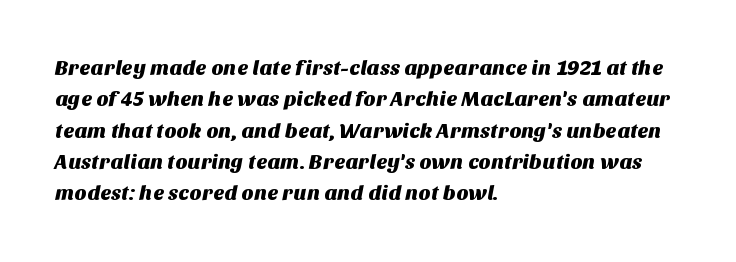
These lines keep a tight, regular rhythm from letter to letter. The rendering anchors every line to the left-hand side. Leading: standard. Clear beneath every line of the passage.
